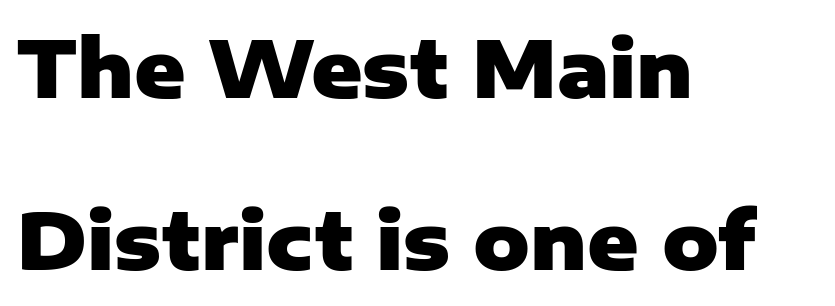
{"serif": "no", "italic": "no", "bold": "yes", "weight": "heavy", "width": "normal", "stroke_contrast": "low", "x_height": "medium", "monospaced": "no", "underline": "no", "align": "left", "line_spacing": "loose", "line_spacing_ratio": 2.21, "letter_spacing": "normal", "letter_spacing_em": 0.0, "glyph_px": 78}
